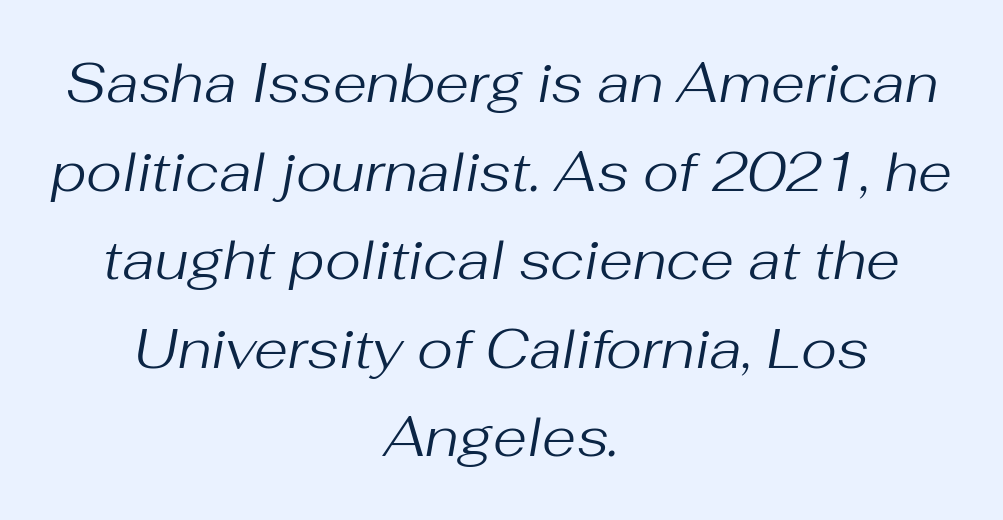
Stems here are at most as thick as an everyday book face. Caption: multi-line text, centered on the measure. Has an underline been added? It has not. Horizontal bands of white between lines are of average thickness. You could not count columns in this text — the font is proportionally spaced.
